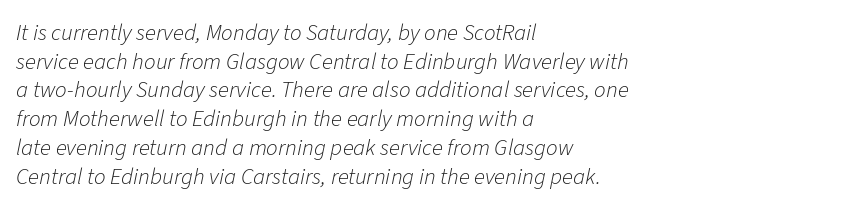
{"italic": "yes", "lean": "right", "slant_degrees": 11, "bold": "no", "underline": "no", "align": "left", "line_spacing": "normal", "line_spacing_ratio": 1.25, "letter_spacing": "normal", "letter_spacing_em": 0.0, "glyph_px": 23}
